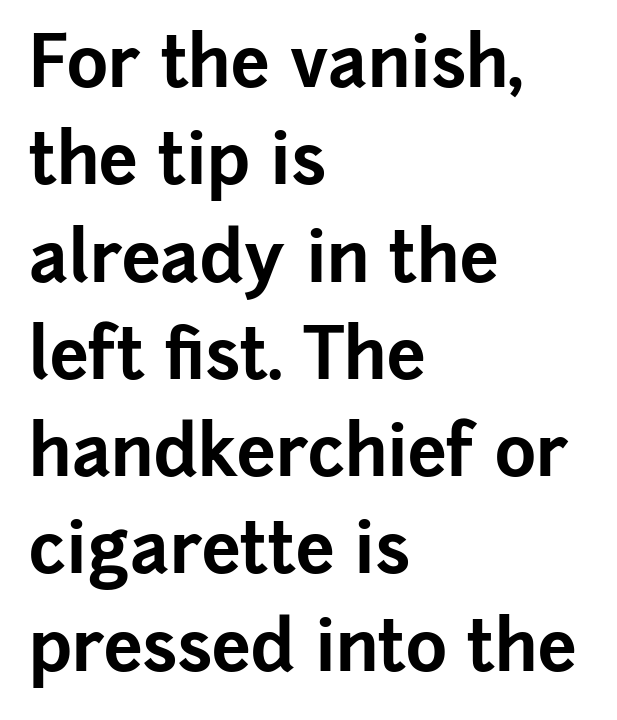
Q: Is the text bold? A: Yes.
Q: Is the text italic (slanted)? A: No, it is upright.
Q: Is the typeface a serif or a sans-serif typeface? A: Sans-serif.
Q: Is the text underlined? A: No.
Q: How is the paragraph aligned? A: Left-aligned.
Q: Is the spacing between letters normal or unusually wide? A: Normal.
Q: Is the spacing between lines tight, normal or loose? A: Normal.
Q: Width (condensed, normal, or wide)? A: Normal.
Q: Stroke contrast? A: Low.
Q: x-height? A: Medium.
Q: Monospaced? A: No.
